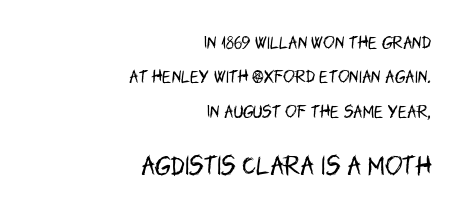
{"italic": "no", "bold": "no", "underline": "no", "align": "right", "line_spacing": "loose", "line_spacing_ratio": 2.46, "letter_spacing": "normal", "letter_spacing_em": 0.0, "larger_block": "second", "size_ratio": 1.5, "glyph_px": 21}
